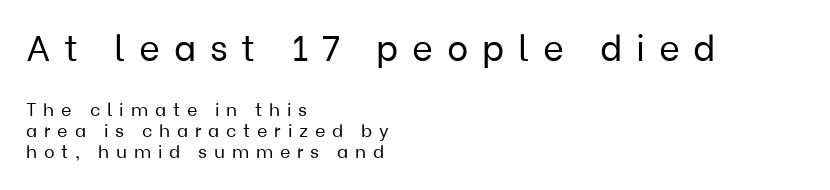
{"serif": "no", "italic": "no", "bold": "no", "weight": "regular", "width": "normal", "stroke_contrast": "low", "x_height": "medium", "monospaced": "no", "underline": "no", "align": "left", "line_spacing_ratio": 1.19, "letter_spacing": "wide", "letter_spacing_em": 0.38, "larger_block": "first", "size_ratio": 2.0, "glyph_px": 36}
